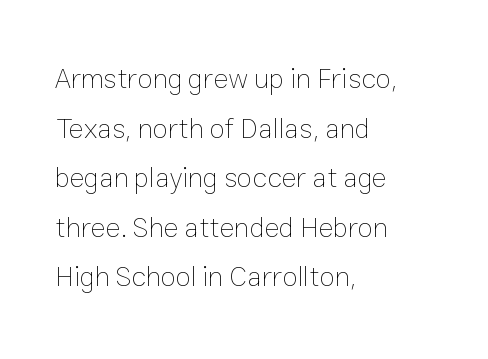
The image shows 28 px thin type, upright; set left-aligned, line spacing 1.77x, normal letter spacing, not underlined; low stroke contrast and a medium x-height.
